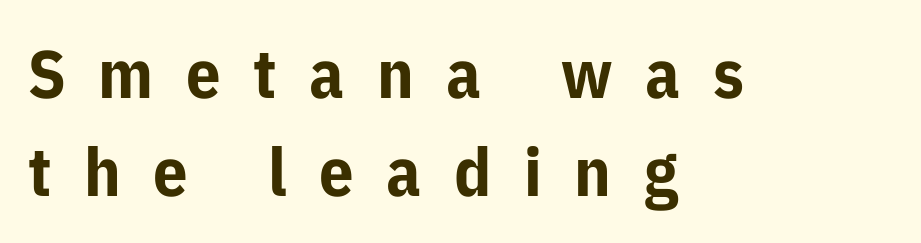
The image shows 68 px bold sans-serif type, upright; set left-aligned, normal line spacing (1.44x), unusually wide letter spacing (+0.48 em), not underlined; low stroke contrast and a medium x-height.
